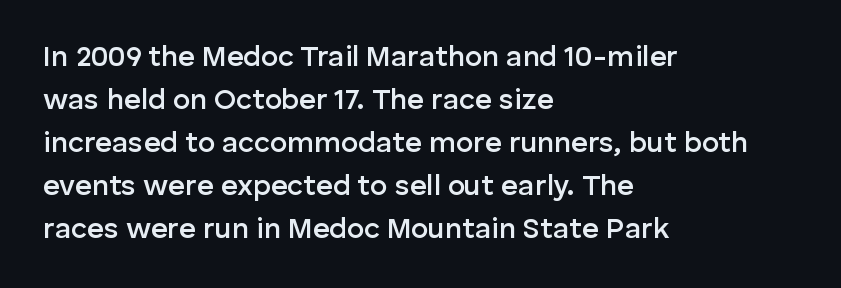
The image shows 29 px semibold sans-serif type, upright; set left-aligned, normal line spacing (1.48x), normal letter spacing, not underlined; low stroke contrast and a medium x-height.
